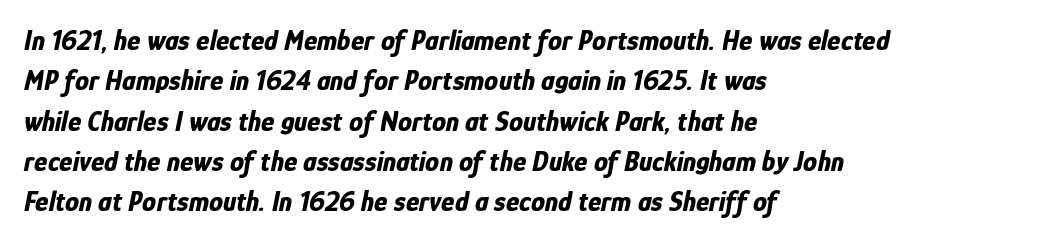
The font's italic variant was chosen for this text. Has an underline been added? It has not. The letterforms sit shoulder to shoulder at normal distance. Reading down the block, your eye returns to a fixed left position each line. Normally led — the rows are evenly, conventionally spaced.
